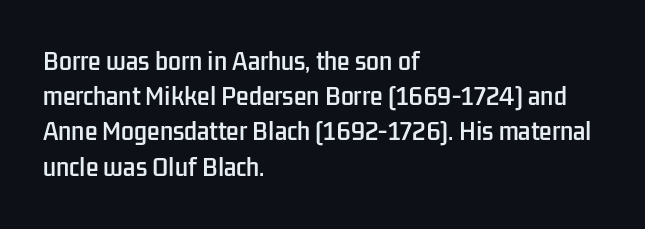
Q: Is the text italic (slanted)? A: No, it is upright.
Q: Is the text underlined? A: No.
Q: How is the paragraph aligned? A: Left-aligned.
Q: Is the spacing between letters normal or unusually wide? A: Normal.
Q: Is the spacing between lines tight, normal or loose? A: Normal.
